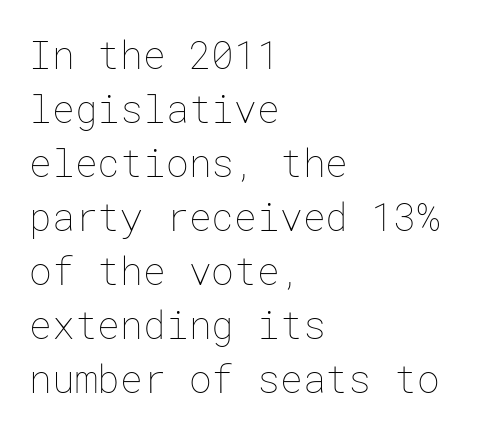
Leftover space on each line is placed entirely after the last word. Characters remain perfectly vertical along every line. The letterforms sit shoulder to shoulder at normal distance. A typesetter would call this leading conventional body-copy spacing.
